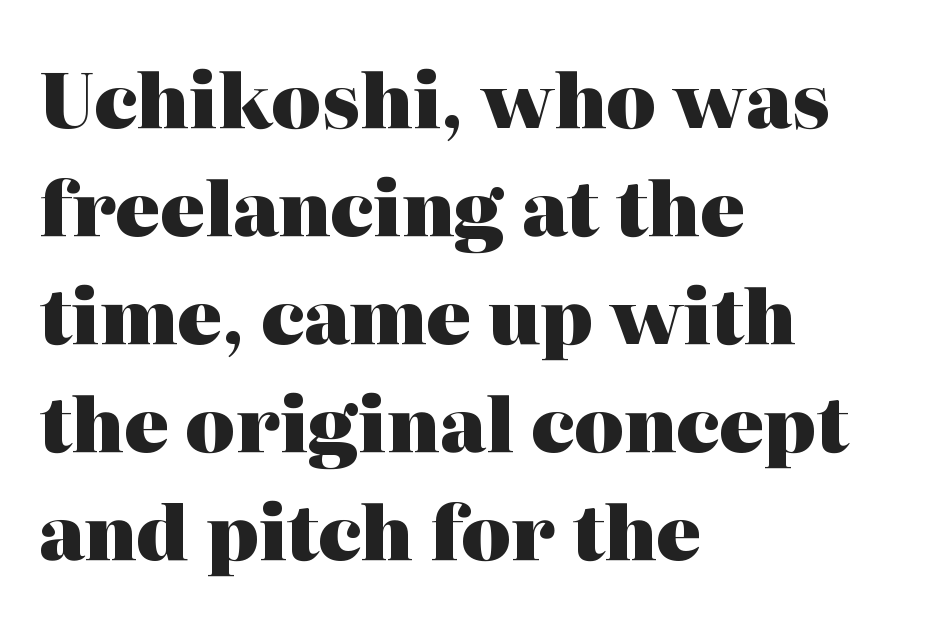
Q: Is the text bold? A: Yes.
Q: Is the text italic (slanted)? A: No, it is upright.
Q: Is the typeface a serif or a sans-serif typeface? A: Serif.
Q: Is the text underlined? A: No.
Q: How is the paragraph aligned? A: Left-aligned.
Q: Is the spacing between letters normal or unusually wide? A: Normal.
Q: Is the spacing between lines tight, normal or loose? A: Normal.
Q: Width (condensed, normal, or wide)? A: Normal.
Q: Stroke contrast? A: High.
Q: x-height? A: Medium.
Q: Monospaced? A: No.
